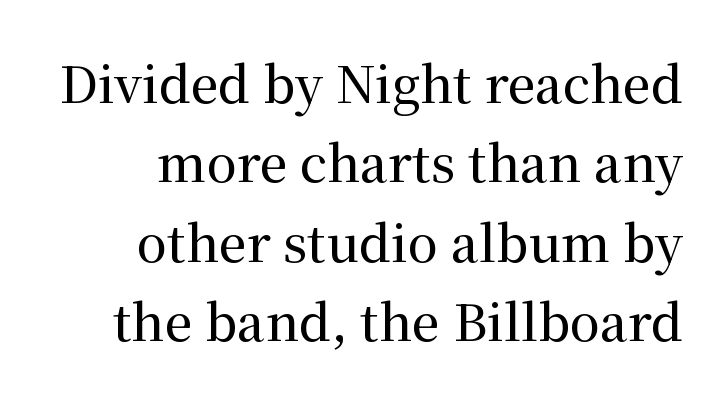
The image shows 50 px serif type, upright; set normal line spacing (1.59x), normal letter spacing, not underlined; medium stroke contrast and a medium x-height.
